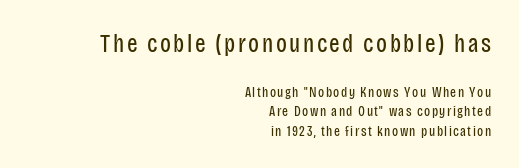
The image shows 25 px text type, upright; set right-aligned, normal line spacing (1.39x), not underlined; the first (top) block is 1.79x larger.
